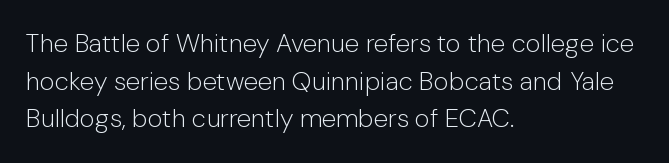
The image shows 26 px text type, upright; set left-aligned, normal line spacing (1.45x), normal letter spacing, not underlined.
